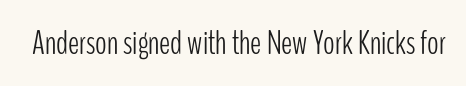
The image shows 34 px light, condensed sans-serif type, upright; set normal letter spacing, not underlined; low stroke contrast and a medium x-height.
